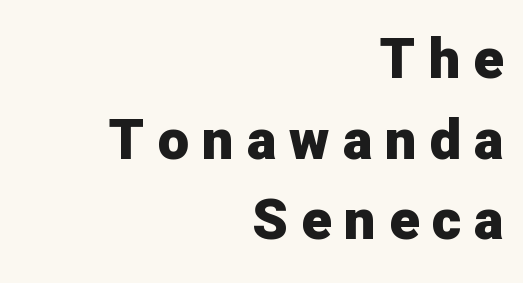
Q: Is the text bold? A: Yes.
Q: Is the text italic (slanted)? A: No, it is upright.
Q: Is the typeface a serif or a sans-serif typeface? A: Sans-serif.
Q: Is the text underlined? A: No.
Q: How is the paragraph aligned? A: Right-aligned.
Q: Is the spacing between letters normal or unusually wide? A: Unusually wide.
Q: Is the spacing between lines tight, normal or loose? A: Normal.
Q: Width (condensed, normal, or wide)? A: Normal.
Q: Stroke contrast? A: Low.
Q: x-height? A: Medium.
Q: Monospaced? A: No.
